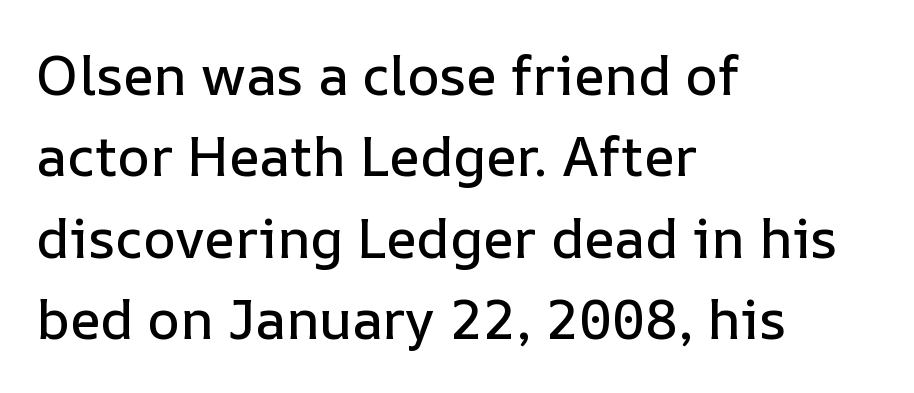
{"italic": "no", "width": "normal", "stroke_contrast": "low", "x_height": "medium", "monospaced": "no", "underline": "no", "align": "left", "line_spacing": "normal", "line_spacing_ratio": 1.48, "letter_spacing": "normal", "letter_spacing_em": 0.0, "glyph_px": 55}
